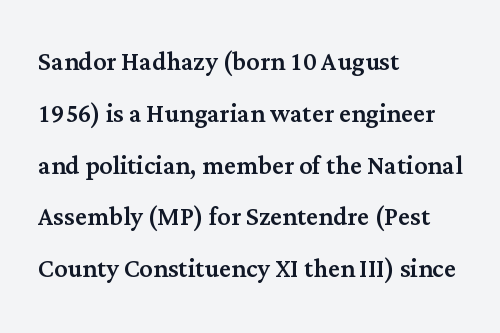
The image shows 33 px serif type, upright; set left-aligned, normal line spacing (1.57x), normal letter spacing, not underlined; medium stroke contrast and a medium x-height.
